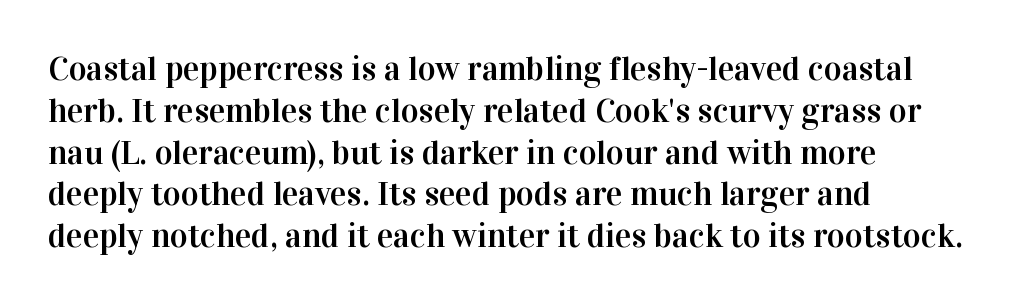
The image shows 34 px serif type, upright; set left-aligned, line spacing 1.23x, normal letter spacing, not underlined; high stroke contrast and a medium x-height.
